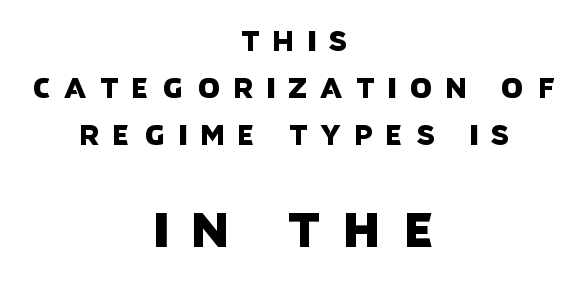
Display-style spreading of the glyphs; the letterfit is very open. Varying glyph widths throughout — classic text-font behaviour. The second block has been scaled up relative to the first. Neither beginnings nor endings align; midpoints do. The letters carry no serifs — their stems end cleanly without finishing strokes. These lines sit exactly where default settings would place them.
